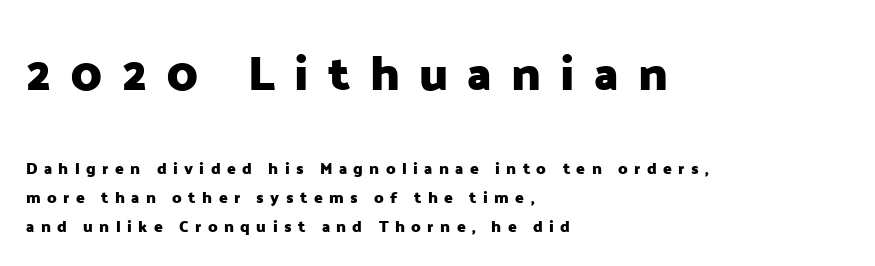
Q: Is the text bold? A: Yes.
Q: Is the text italic (slanted)? A: No, it is upright.
Q: Is the typeface a serif or a sans-serif typeface? A: Sans-serif.
Q: Is the text underlined? A: No.
Q: How is the paragraph aligned? A: Left-aligned.
Q: Is the spacing between letters normal or unusually wide? A: Unusually wide.
Q: Which block of text is set in a larger size, the first (top) or the second (bottom)? A: The first (top) one.
Q: Width (condensed, normal, or wide)? A: Normal.
Q: Stroke contrast? A: Low.
Q: x-height? A: Medium.
Q: Monospaced? A: No.
